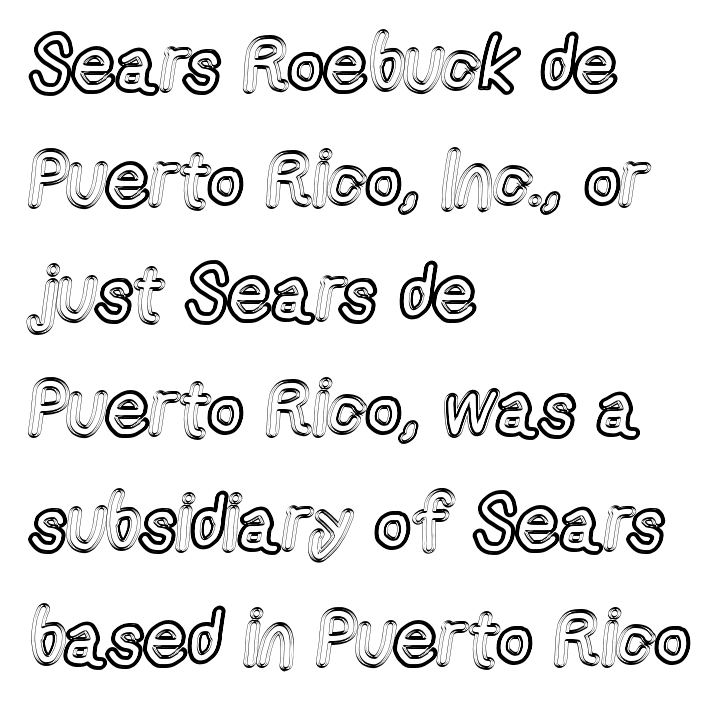
Does the copy run flush right? No — it runs flush left. The rows are spaced the way most documents space them. Here the designer chose a conventional face with non-uniform glyph widths. Honestly, there is no underline to notice here at all.
